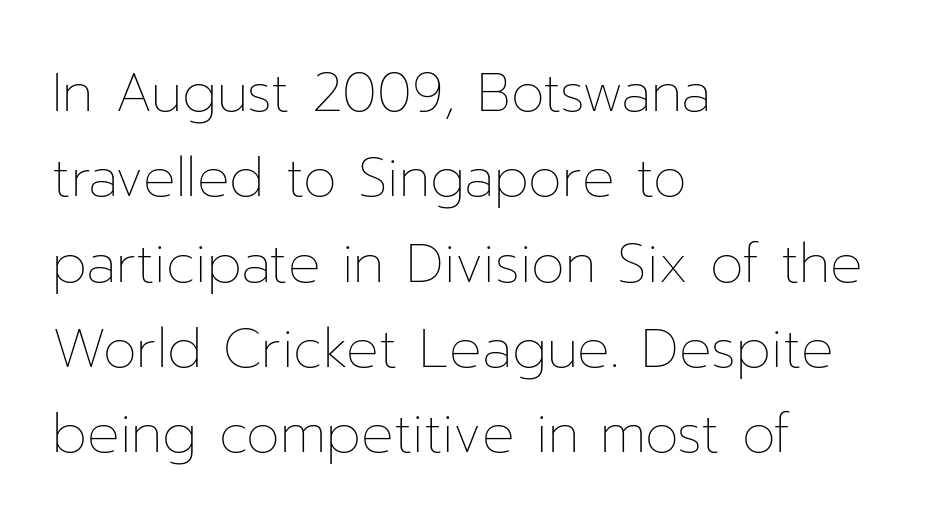
What's the leading like? Ordinary, nothing unusual. Underline: absent. No italicization has been applied; the sample stays upright. Every row of glyphs begins at an identical x-position on the left. A quiet, ordinary-to-light weight characterises the typeface. These lines are rendered in a variable-pitch font.
